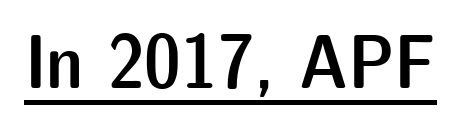
Q: Is the text bold? A: Semi-bold.
Q: Is the text italic (slanted)? A: No, it is upright.
Q: Is the typeface a serif or a sans-serif typeface? A: Sans-serif.
Q: Is the text underlined? A: Yes.
Q: Is the spacing between letters normal or unusually wide? A: Normal.
Q: Width (condensed, normal, or wide)? A: Normal.
Q: Stroke contrast? A: Low.
Q: x-height? A: Medium.
Q: Monospaced? A: No.
